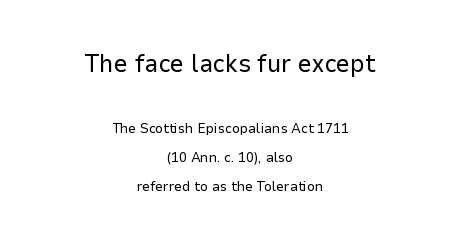
The image shows 25 px text type, upright; set centered, loose line spacing (2.07x), normal letter spacing, not underlined; the first (top) block is 1.79x larger.
